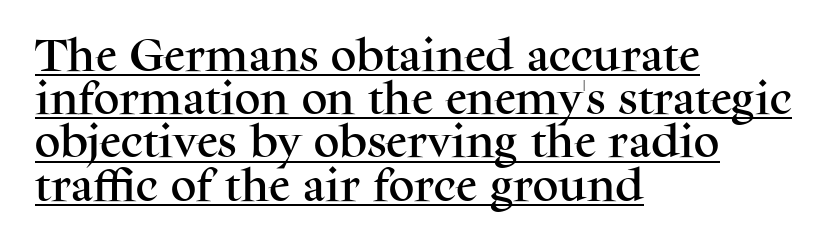
Q: Is the text italic (slanted)? A: No, it is upright.
Q: Is the typeface a serif or a sans-serif typeface? A: Serif.
Q: Is the text underlined? A: Yes.
Q: How is the paragraph aligned? A: Left-aligned.
Q: Is the spacing between letters normal or unusually wide? A: Normal.
Q: Width (condensed, normal, or wide)? A: Normal.
Q: Stroke contrast? A: Medium.
Q: x-height? A: Medium.
Q: Monospaced? A: No.
